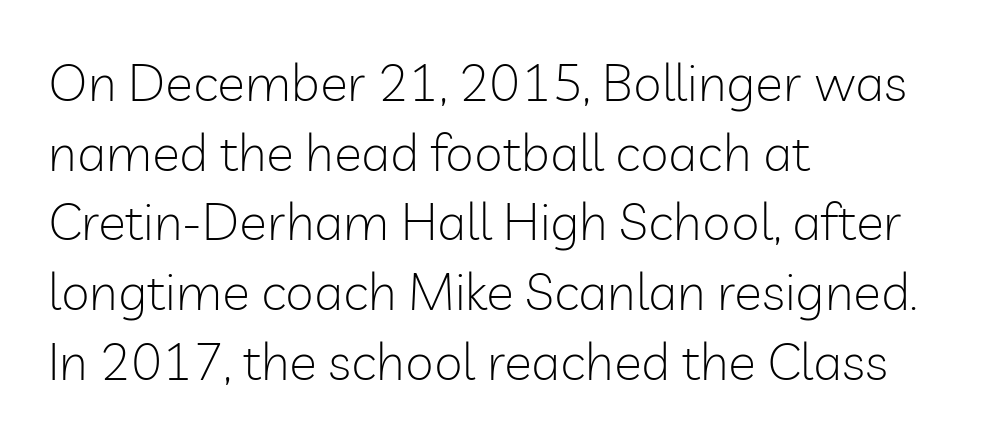
The image shows 52 px light sans-serif type, upright; set left-aligned, normal line spacing (1.34x), normal letter spacing, not underlined; low stroke contrast and a medium x-height.
